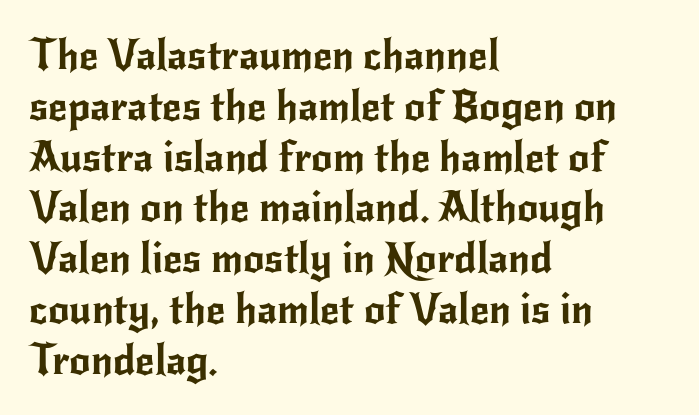
{"serif": "no", "italic": "no", "width": "normal", "stroke_contrast": "low", "x_height": "small", "monospaced": "no", "underline": "no", "align": "left", "line_spacing_ratio": 1.21, "letter_spacing": "normal", "letter_spacing_em": 0.0, "glyph_px": 42}
